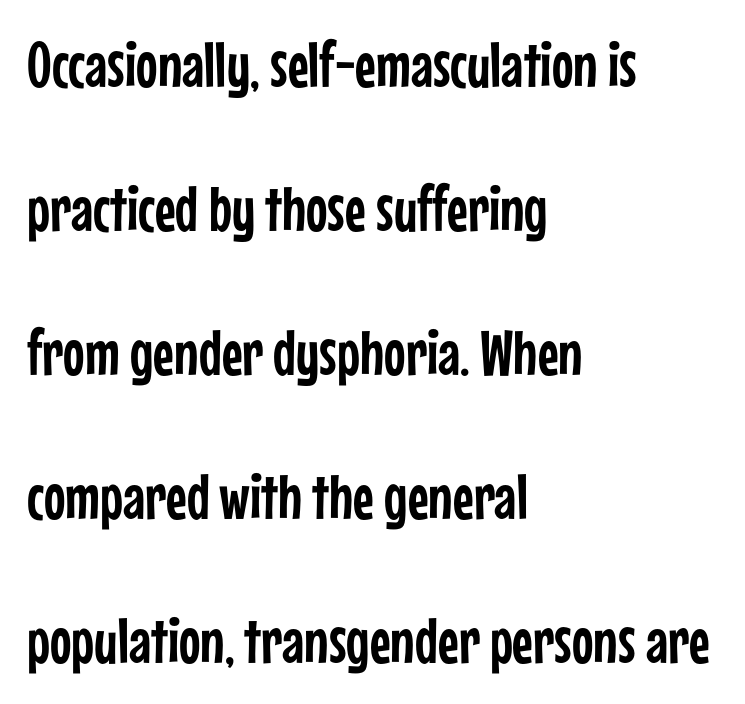
The image shows 64 px condensed sans-serif type, upright; set left-aligned, loose line spacing (2.25x), normal letter spacing, not underlined; low stroke contrast and a medium x-height.
